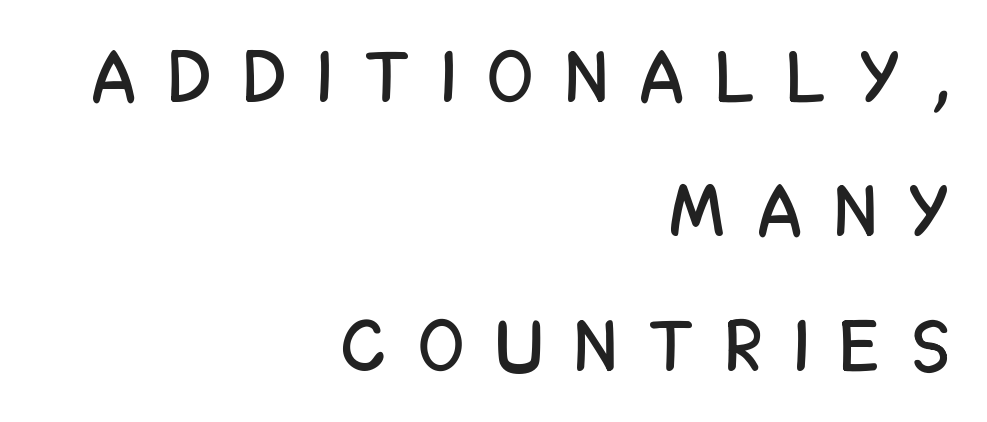
{"serif": "no", "italic": "no", "width": "condensed", "stroke_contrast": "low", "x_height": "large", "monospaced": "no", "underline": "no", "align": "right", "line_spacing_ratio": 1.84, "letter_spacing": "wide", "letter_spacing_em": 0.47, "glyph_px": 73}
